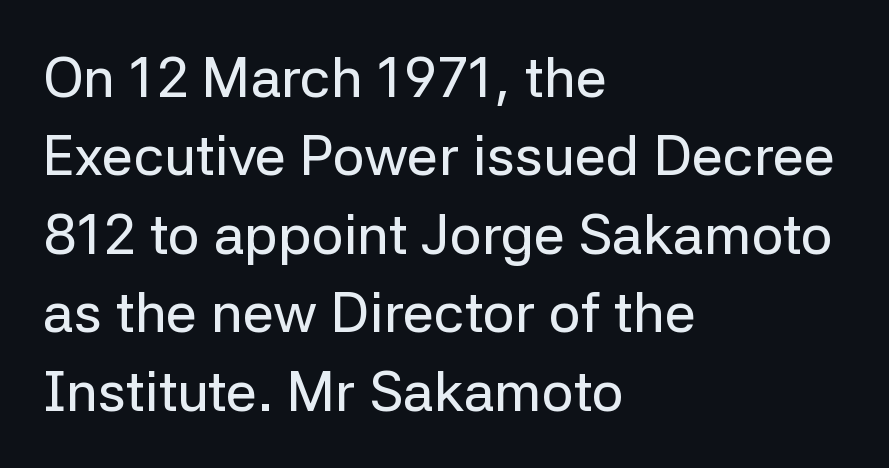
The image shows 56 px sans-serif type, upright; set left-aligned, normal line spacing (1.4x), normal letter spacing, not underlined; low stroke contrast and a medium x-height.
